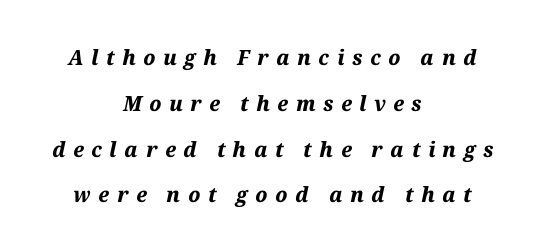
Q: Is the text bold? A: Yes.
Q: Is the text italic (slanted)? A: Yes, it leans right by about 12 degrees.
Q: Is the text underlined? A: No.
Q: How is the paragraph aligned? A: Centered.
Q: Is the spacing between letters normal or unusually wide? A: Unusually wide.
Q: Is the spacing between lines tight, normal or loose? A: Loose.
